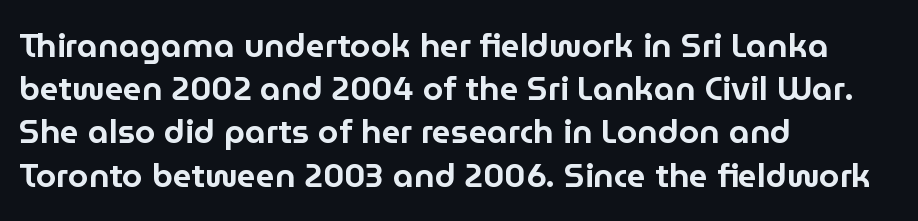
{"serif": "no", "italic": "no", "width": "normal", "stroke_contrast": "low", "x_height": "medium", "monospaced": "no", "underline": "no", "align": "left", "line_spacing": "normal", "line_spacing_ratio": 1.31, "letter_spacing": "normal", "letter_spacing_em": 0.0, "glyph_px": 33}
